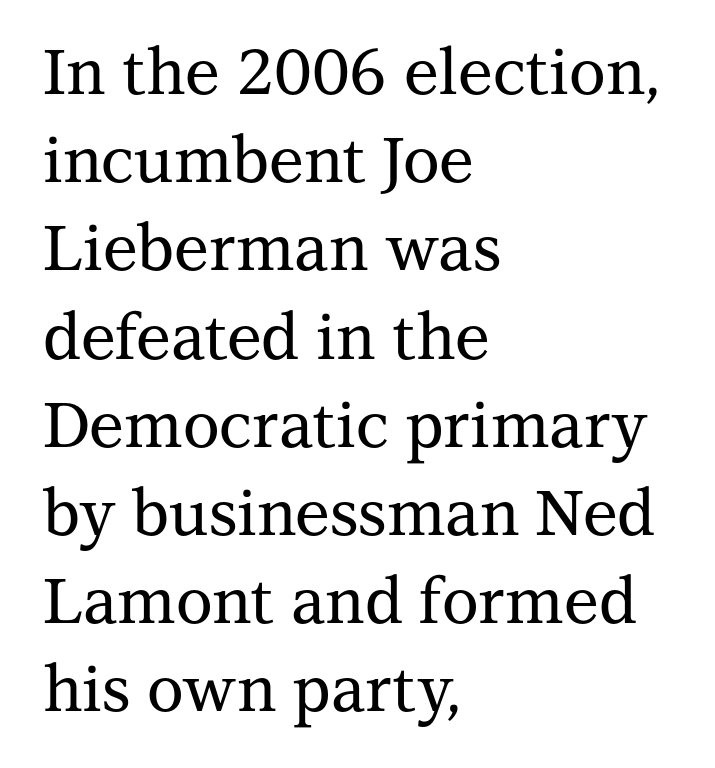
{"serif": "yes", "italic": "no", "width": "normal", "stroke_contrast": "medium", "x_height": "medium", "monospaced": "no", "underline": "no", "align": "left", "line_spacing": "normal", "line_spacing_ratio": 1.4, "letter_spacing": "normal", "letter_spacing_em": 0.0, "glyph_px": 63}
